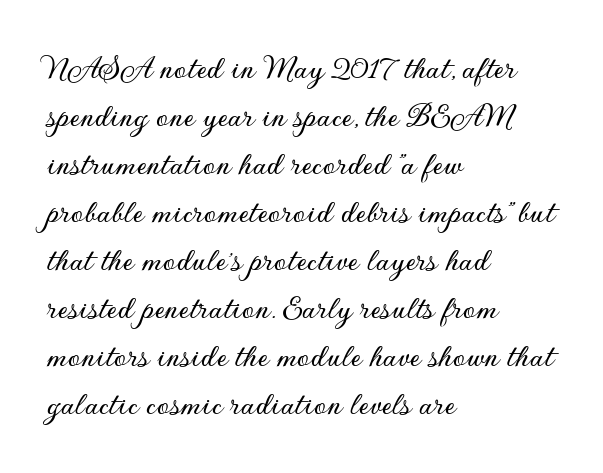
The image shows 35 px sans-serif type; set left-aligned, normal line spacing (1.37x), normal letter spacing, not underlined; low stroke contrast and a small x-height.
